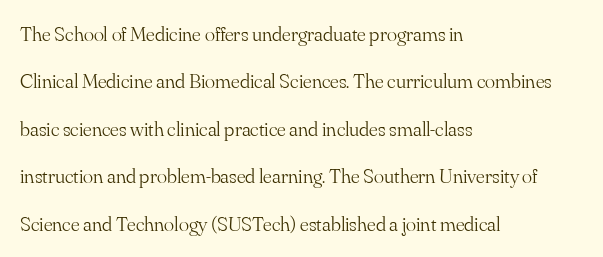
{"italic": "no", "bold": "no", "underline": "no", "align": "left", "line_spacing": "loose", "line_spacing_ratio": 2.26, "letter_spacing": "normal", "letter_spacing_em": 0.0, "glyph_px": 21}
